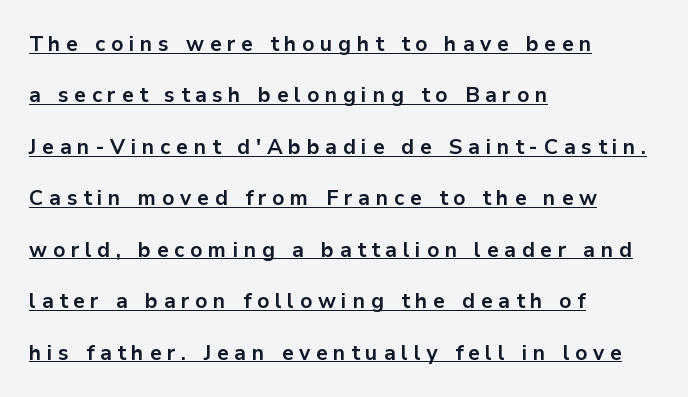
The text block is weighted toward the left margin, trailing off unevenly rightward. Compared with an ordinary text face, these strokes are far heavier — a full bold. Someone cranked the tracking dial way up on this one. These characters rest on top of a visible drawn line. This sample trades compactness for vertical openness between lines.
